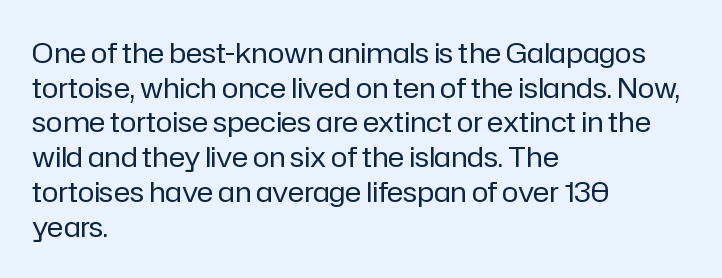
{"serif": "no", "italic": "no", "bold": "no", "weight": "regular", "width": "normal", "stroke_contrast": "low", "x_height": "medium", "monospaced": "no", "underline": "no", "align": "left", "line_spacing_ratio": 1.24, "letter_spacing": "normal", "letter_spacing_em": 0.0, "glyph_px": 28}
